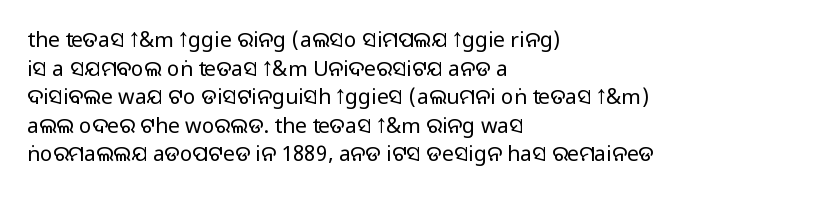
{"italic": "no", "bold": "no", "underline": "no", "align": "left", "line_spacing": "normal", "line_spacing_ratio": 1.36, "letter_spacing": "normal", "letter_spacing_em": 0.0, "glyph_px": 21}
